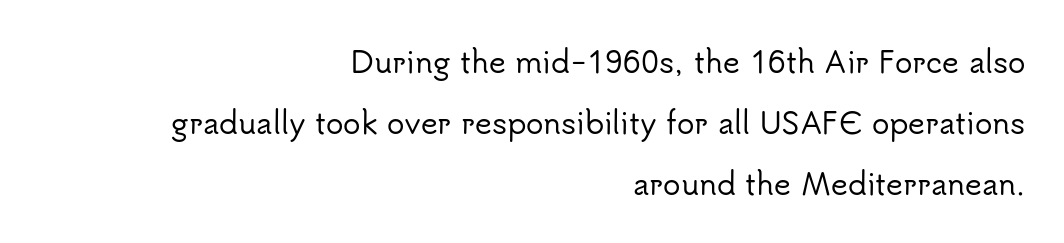
Q: Is the text italic (slanted)? A: No, it is upright.
Q: Is the typeface a serif or a sans-serif typeface? A: Sans-serif.
Q: Is the text underlined? A: No.
Q: How is the paragraph aligned? A: Right-aligned.
Q: Is the spacing between letters normal or unusually wide? A: Normal.
Q: Is the spacing between lines tight, normal or loose? A: Loose.
Q: Width (condensed, normal, or wide)? A: Normal.
Q: Stroke contrast? A: Low.
Q: x-height? A: Small.
Q: Monospaced? A: No.
